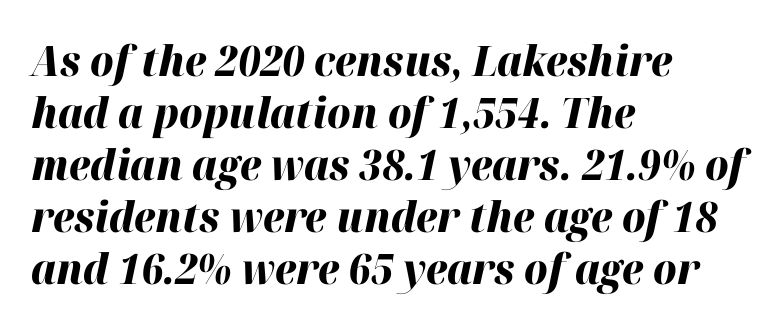
Q: Is the text bold? A: Yes.
Q: Is the text italic (slanted)? A: Yes, it leans right by about 12 degrees.
Q: Is the text underlined? A: No.
Q: How is the paragraph aligned? A: Left-aligned.
Q: Is the spacing between letters normal or unusually wide? A: Normal.
Q: Width (condensed, normal, or wide)? A: Normal.
Q: Stroke contrast? A: High.
Q: x-height? A: Medium.
Q: Monospaced? A: No.
